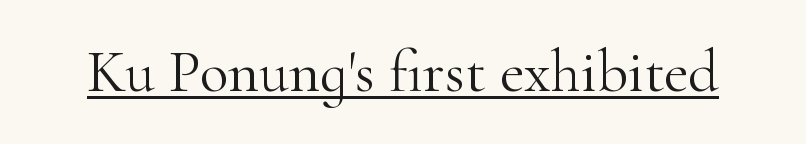
Q: Is the text bold? A: No.
Q: Is the text italic (slanted)? A: No, it is upright.
Q: Is the typeface a serif or a sans-serif typeface? A: Serif.
Q: Is the text underlined? A: Yes.
Q: Is the spacing between letters normal or unusually wide? A: Normal.
Q: Width (condensed, normal, or wide)? A: Normal.
Q: Stroke contrast? A: High.
Q: x-height? A: Small.
Q: Monospaced? A: No.
